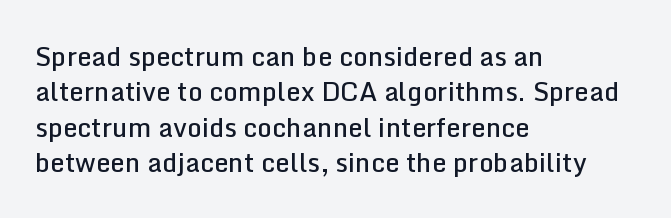
{"italic": "no", "bold": "semi", "underline": "no", "align": "left", "line_spacing": "normal", "line_spacing_ratio": 1.36, "letter_spacing": "normal", "letter_spacing_em": 0.0, "glyph_px": 26}
